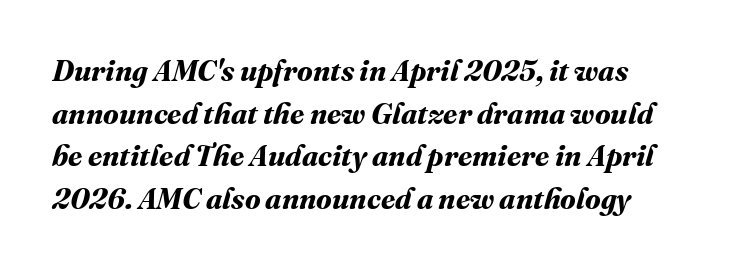
The image shows 29 px bold type; set normal line spacing (1.47x), normal letter spacing, not underlined; medium stroke contrast and a medium x-height.
